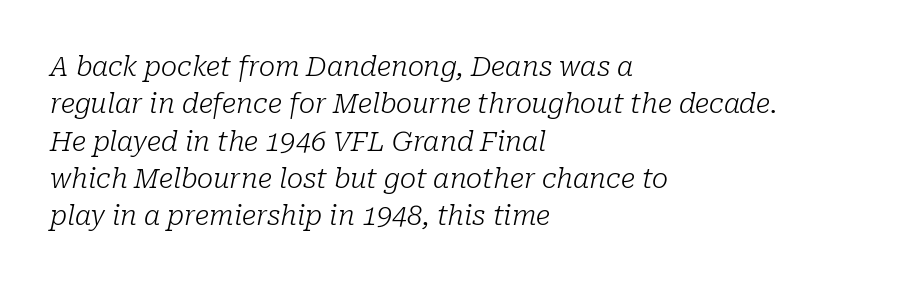
Q: Is the text bold? A: No.
Q: Is the text italic (slanted)? A: Yes, it leans right by about 10 degrees.
Q: Is the text underlined? A: No.
Q: How is the paragraph aligned? A: Left-aligned.
Q: Is the spacing between letters normal or unusually wide? A: Normal.
Q: Is the spacing between lines tight, normal or loose? A: Normal.
